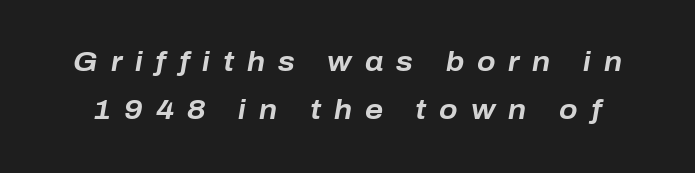
{"italic": "yes", "lean": "right", "slant_degrees": 10, "bold": "yes", "underline": "no", "line_spacing_ratio": 1.78, "letter_spacing": "wide", "letter_spacing_em": 0.48, "glyph_px": 27}
